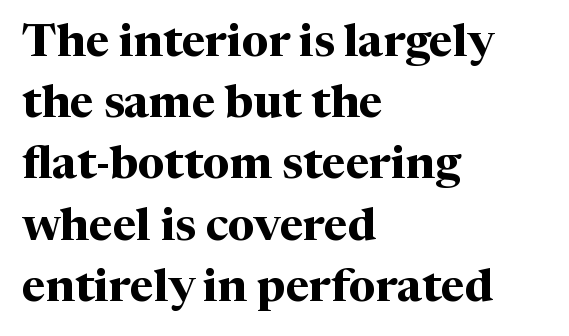
Look at the bottom of the vertical strokes: they flare into serifs here. These words are printed bold, with thick strokes throughout. The rendering uses a moderate line-height, typical for paragraphs. Is this a fixed-width face? No — the glyphs have proportional, varying widths. Words float on clear page, feet unadorned. Does the lettering tilt? It doesn't — this is upright.
